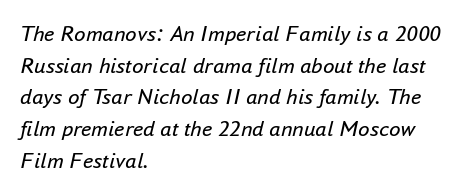
Q: Is the text bold? A: No.
Q: Is the text italic (slanted)? A: Yes, it leans right by about 16 degrees.
Q: Is the text underlined? A: No.
Q: How is the paragraph aligned? A: Left-aligned.
Q: Is the spacing between letters normal or unusually wide? A: Normal.
Q: Is the spacing between lines tight, normal or loose? A: Normal.
